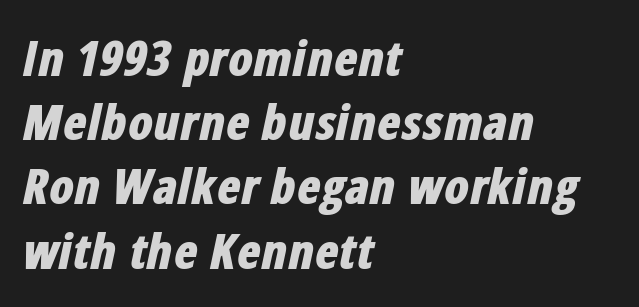
This sample has the flowing, uneven cadence of proportional lettering. This is heavy type, rendered in bold. Descender tails drop into unmarked territory. The block of text has a typical density, with ordinary space between rows. It's the slanting kind of type.
